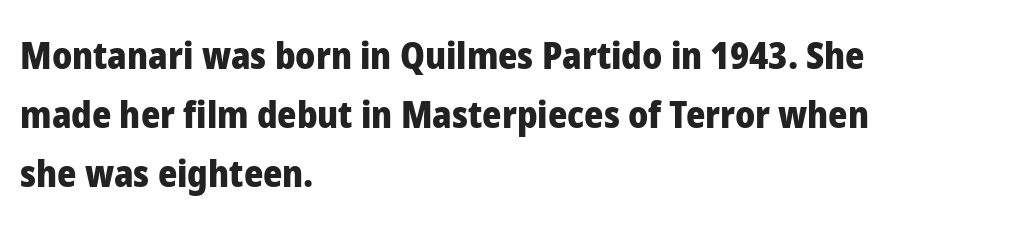
{"serif": "no", "italic": "no", "bold": "yes", "weight": "heavy", "width": "normal", "stroke_contrast": "low", "x_height": "medium", "monospaced": "no", "underline": "no", "align": "left", "line_spacing": "normal", "line_spacing_ratio": 1.59, "letter_spacing": "normal", "letter_spacing_em": 0.0, "glyph_px": 37}
